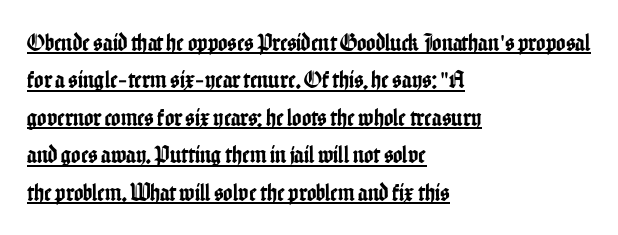
Q: Is the text italic (slanted)? A: No, it is upright.
Q: Is the text underlined? A: Yes.
Q: How is the paragraph aligned? A: Left-aligned.
Q: Is the spacing between letters normal or unusually wide? A: Normal.
Q: Is the spacing between lines tight, normal or loose? A: Normal.
